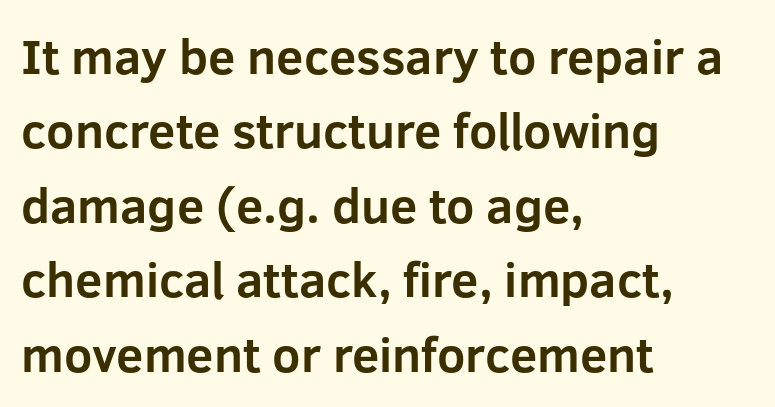
The image shows 49 px bold sans-serif type, upright; set left-aligned, normal line spacing (1.52x), normal letter spacing, not underlined; low stroke contrast and a medium x-height.
